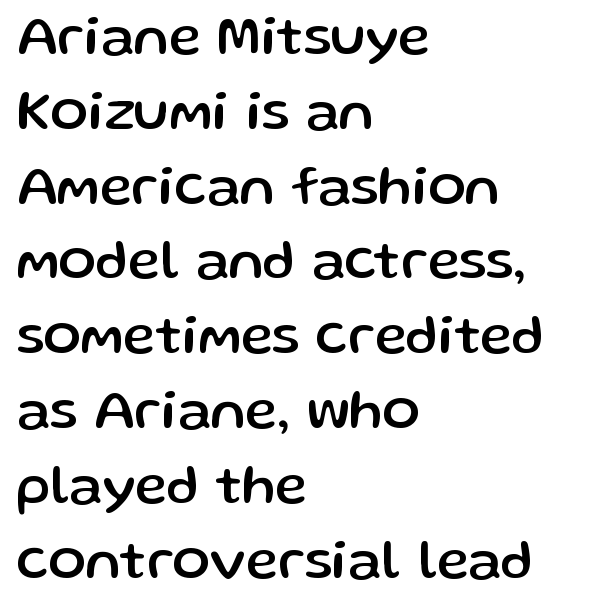
{"serif": "no", "italic": "no", "width": "normal", "stroke_contrast": "low", "x_height": "medium", "monospaced": "no", "underline": "no", "align": "left", "line_spacing": "normal", "line_spacing_ratio": 1.36, "letter_spacing": "normal", "letter_spacing_em": 0.0, "glyph_px": 55}
